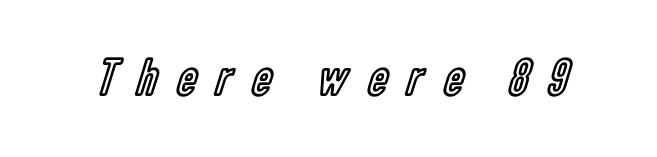
{"width": "condensed", "x_height": "medium", "monospaced": "no", "underline": "no", "letter_spacing": "wide", "letter_spacing_em": 0.38, "glyph_px": 54}
